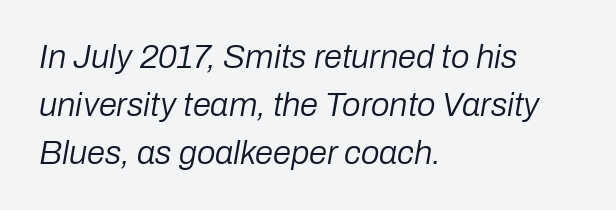
The image shows 33 px regular-weight type, italic (leaning right); set left-aligned, normal line spacing (1.45x), normal letter spacing, not underlined; low stroke contrast and a medium x-height.
